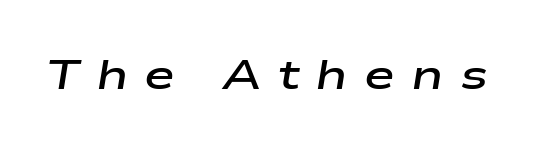
The image shows 42 px semibold, wide type, italic (leaning right); set unusually wide letter spacing (+0.38 em), not underlined; low stroke contrast and a medium x-height.
